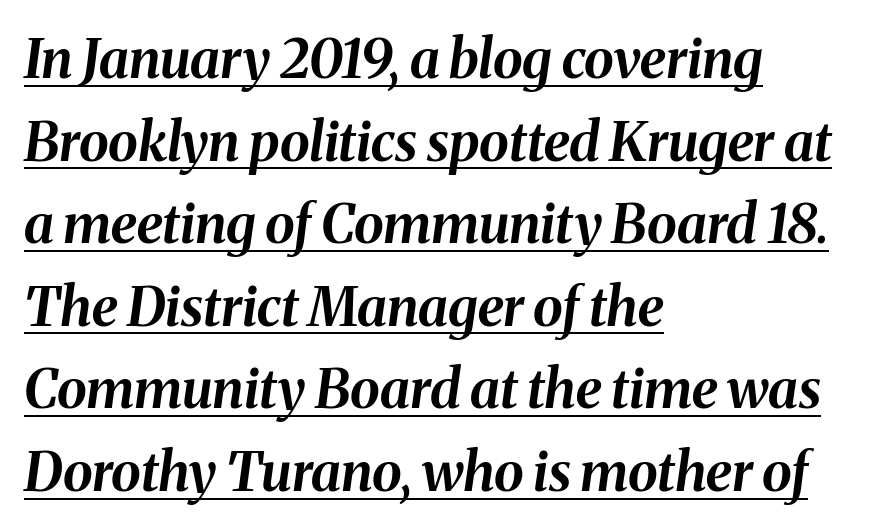
{"italic": "yes", "lean": "right", "slant_degrees": 8, "bold": "yes", "weight": "bold", "width": "normal", "stroke_contrast": "medium", "x_height": "medium", "monospaced": "no", "underline": "yes", "align": "left", "line_spacing": "normal", "line_spacing_ratio": 1.53, "letter_spacing": "normal", "letter_spacing_em": 0.0, "glyph_px": 54}
